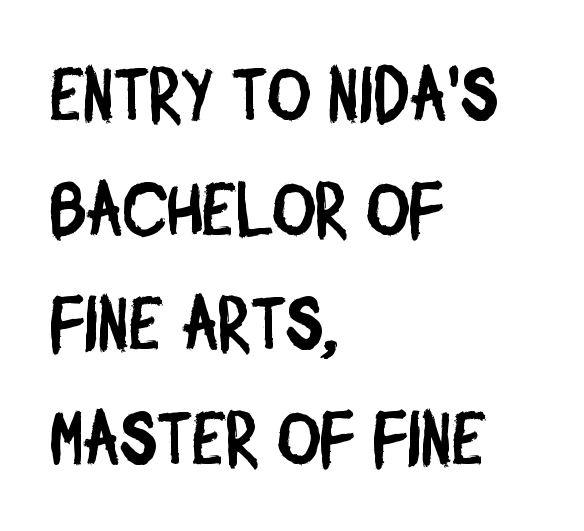
{"serif": "no", "width": "condensed", "stroke_contrast": "low", "x_height": "large", "monospaced": "no", "underline": "no", "align": "left", "line_spacing": "normal", "line_spacing_ratio": 1.55, "letter_spacing": "normal", "letter_spacing_em": 0.0, "glyph_px": 74}
